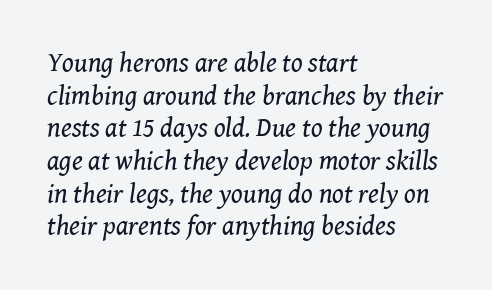
The image shows 27 px text type, italic (leaning right); set left-aligned, line spacing 1.21x, normal letter spacing, not underlined.
